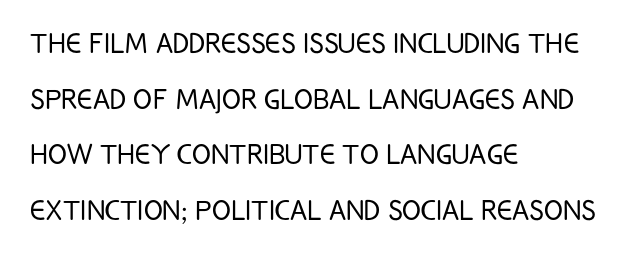
Evenly set lines give the paragraph a standard silhouette. Does the lettering tilt? It doesn't — this is upright. Weight: regular or lighter. Leftover space on each line is placed entirely after the last word.
